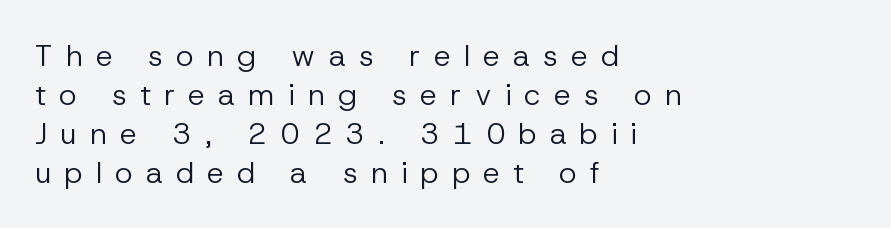
The image shows 30 px regular-weight sans-serif type, upright; set left-aligned, normal line spacing (1.3x), unusually wide letter spacing (+0.44 em), not underlined; low stroke contrast and a medium x-height.
